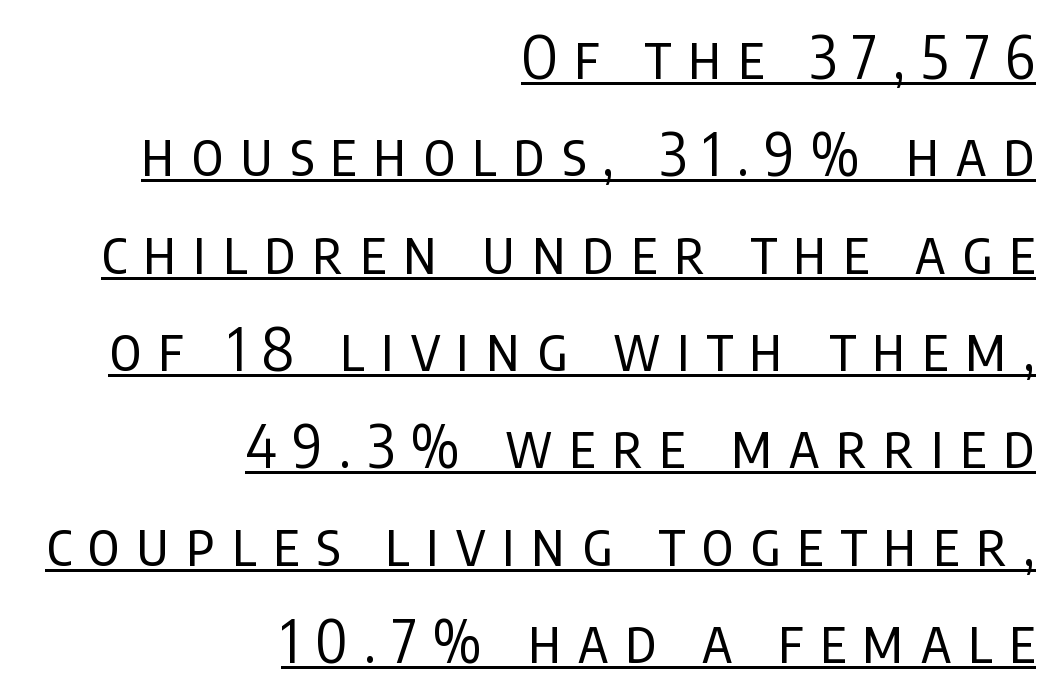
The image shows 59 px regular-weight, condensed sans-serif type, upright; set right-aligned, normal line spacing (1.65x), unusually wide letter spacing (+0.28 em), underlined; low stroke contrast and a large x-height.
